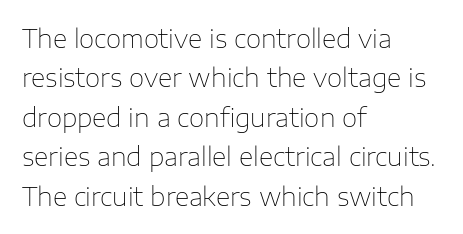
This block has exactly the height ordinary leading produces. Heft: none added — not bold. The face used here is rendered with its standard letterfit. Horizontally, the lines are justified to the leading edge only.
